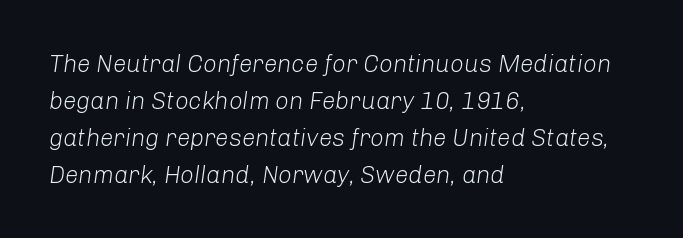
Q: Is the text bold? A: No.
Q: Is the text italic (slanted)? A: Yes, it leans right by about 8 degrees.
Q: Is the text underlined? A: No.
Q: How is the paragraph aligned? A: Left-aligned.
Q: Is the spacing between letters normal or unusually wide? A: Normal.
Q: Is the spacing between lines tight, normal or loose? A: Normal.
